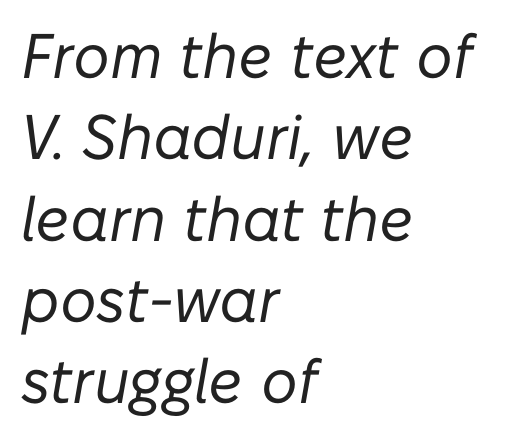
The image shows 63 px regular-weight type, italic (leaning right); set left-aligned, normal line spacing (1.29x), normal letter spacing, not underlined; low stroke contrast and a medium x-height.
